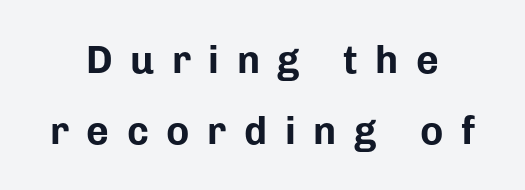
{"serif": "no", "italic": "no", "bold": "yes", "weight": "bold", "width": "normal", "stroke_contrast": "low", "x_height": "medium", "monospaced": "no", "underline": "no", "line_spacing_ratio": 1.81, "letter_spacing": "wide", "letter_spacing_em": 0.45, "glyph_px": 39}
